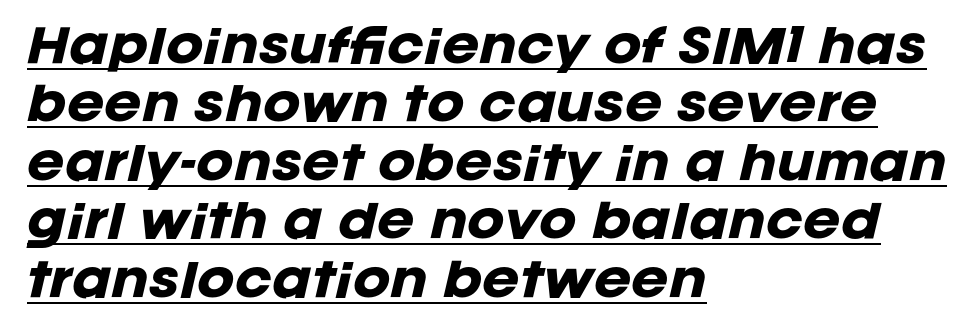
{"italic": "yes", "lean": "right", "slant_degrees": 12, "bold": "yes", "weight": "heavy", "width": "normal", "stroke_contrast": "low", "x_height": "large", "monospaced": "no", "underline": "yes", "align": "left", "line_spacing": "normal", "line_spacing_ratio": 1.3, "letter_spacing": "normal", "letter_spacing_em": 0.0, "glyph_px": 45}
